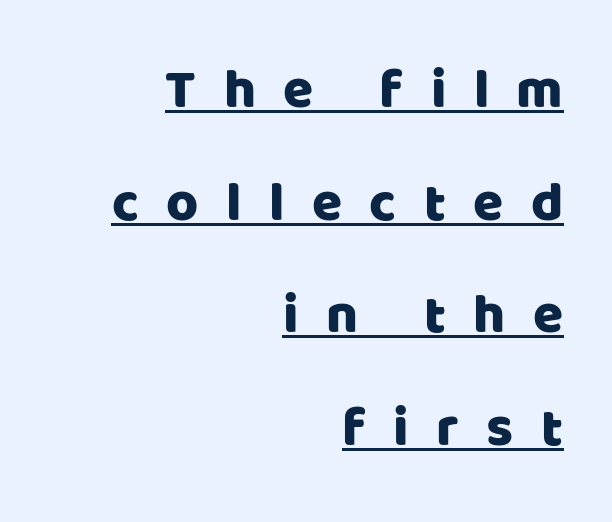
The image shows 55 px sans-serif type, upright; set right-aligned, loose line spacing (2.05x), unusually wide letter spacing (+0.5 em), underlined; low stroke contrast and a large x-height.
